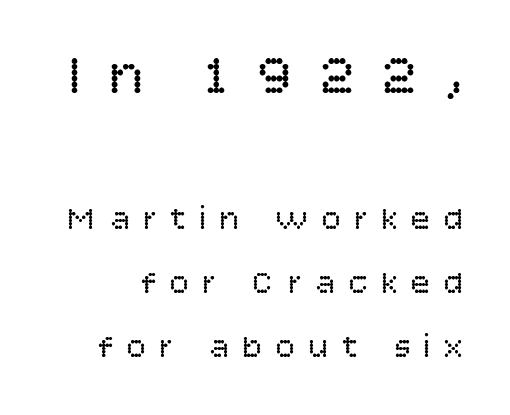
Q: Is the text bold? A: No.
Q: Is the text italic (slanted)? A: No, it is upright.
Q: Is the typeface a serif or a sans-serif typeface? A: Sans-serif.
Q: Is the text underlined? A: No.
Q: Is the spacing between letters normal or unusually wide? A: Unusually wide.
Q: Is the spacing between lines tight, normal or loose? A: Loose.
Q: Which block of text is set in a larger size, the first (top) or the second (bottom)? A: The first (top) one.
Q: Width (condensed, normal, or wide)? A: Normal.
Q: Stroke contrast? A: Low.
Q: x-height? A: Large.
Q: Monospaced? A: No.
